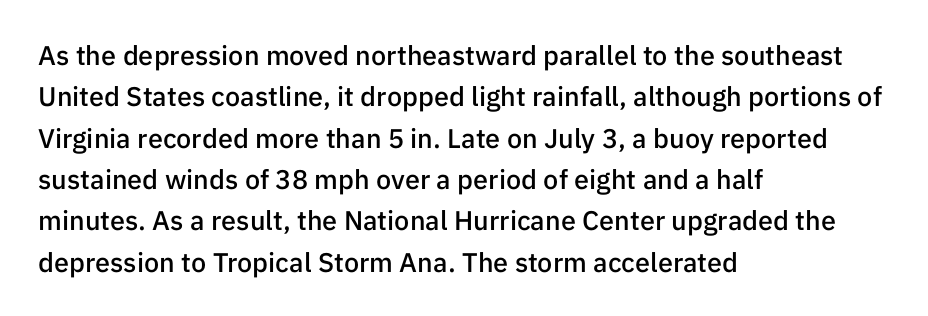
{"italic": "no", "bold": "semi", "underline": "no", "align": "left", "line_spacing": "normal", "line_spacing_ratio": 1.53, "letter_spacing": "normal", "letter_spacing_em": 0.0, "glyph_px": 27}
